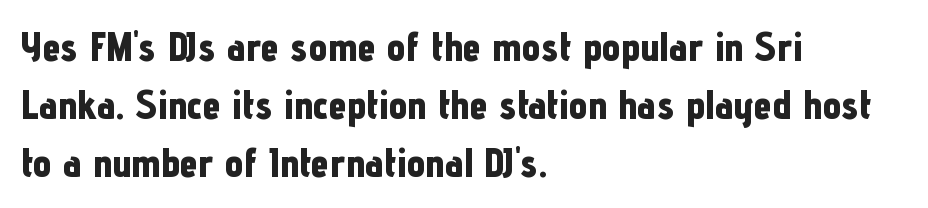
The image shows 41 px bold, condensed sans-serif type, upright; set left-aligned, normal line spacing (1.41x), normal letter spacing, not underlined; low stroke contrast and a medium x-height.
